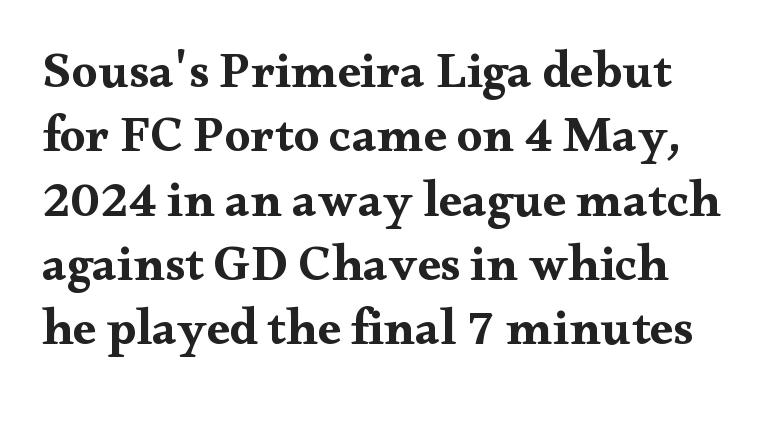
A typesetter would call this leading conventional body-copy spacing. Small tapered or slab feet sit at the stroke ends, so this counts as serif. There is no visible air inserted between adjacent glyphs. Looks like regular typesetting: each glyph gets only the width it needs. The rendering uses a bold face; every stroke is thick and dark.
